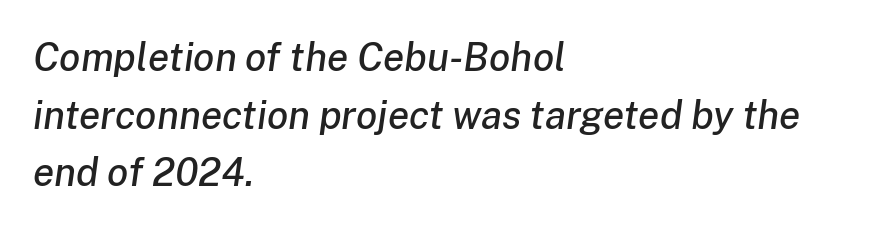
This is oblique type, the kind used for emphasis or titles. The space directly below the letters is spotless. Layout note: lines flush left. Each new line begins a customary step beneath the previous one.
